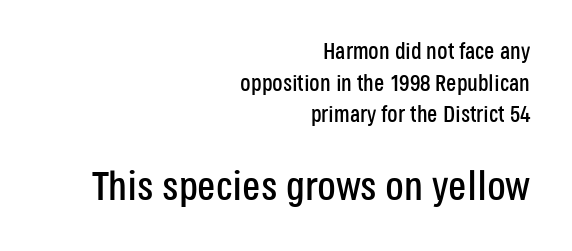
Q: Is the text italic (slanted)? A: No, it is upright.
Q: Is the typeface a serif or a sans-serif typeface? A: Sans-serif.
Q: Is the text underlined? A: No.
Q: How is the paragraph aligned? A: Right-aligned.
Q: Is the spacing between letters normal or unusually wide? A: Normal.
Q: Is the spacing between lines tight, normal or loose? A: Normal.
Q: Which block of text is set in a larger size, the first (top) or the second (bottom)? A: The second (bottom) one.
Q: Width (condensed, normal, or wide)? A: Condensed.
Q: Stroke contrast? A: Low.
Q: x-height? A: Large.
Q: Monospaced? A: No.
